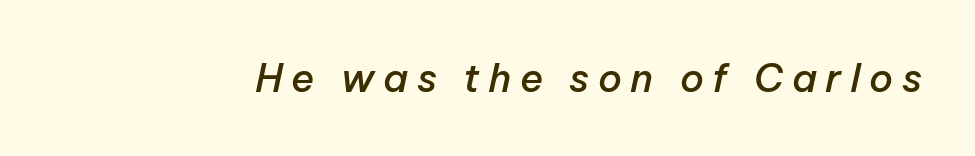
The image shows 39 px semibold type, italic (leaning right); set unusually wide letter spacing (+0.22 em), not underlined; low stroke contrast and a medium x-height.
